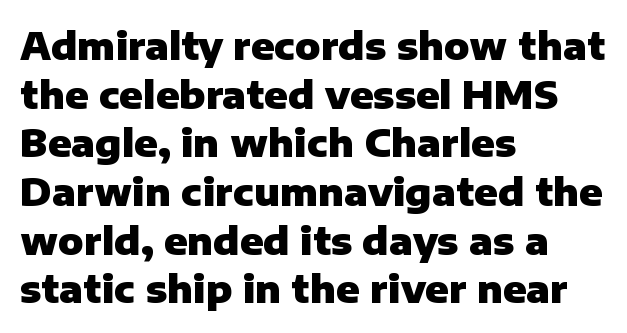
The image shows 38 px heavy sans-serif type, upright; set left-aligned, normal line spacing (1.28x), normal letter spacing, not underlined; low stroke contrast and a medium x-height.
